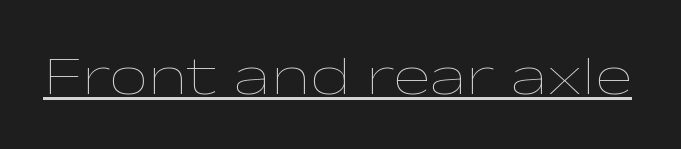
The image shows 56 px thin, wide type, upright; set normal letter spacing, underlined; low stroke contrast and a medium x-height.
